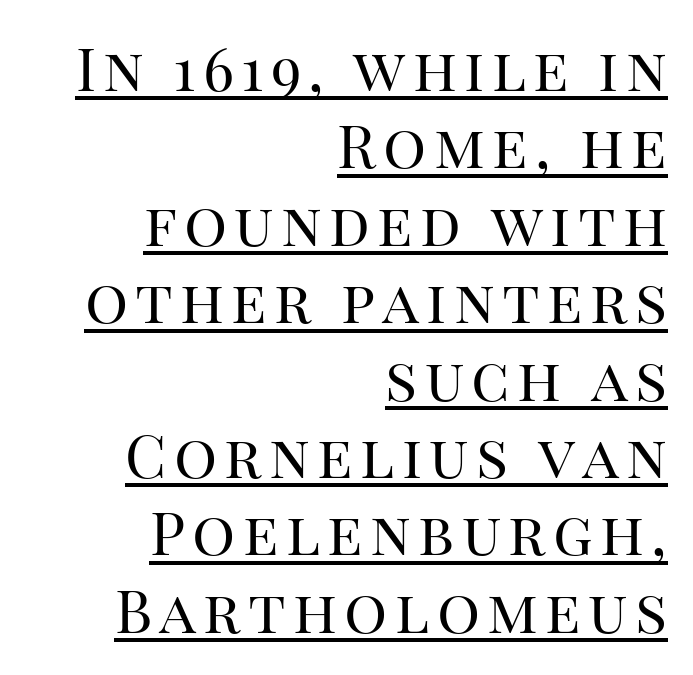
Q: Is the text bold? A: No.
Q: Is the text italic (slanted)? A: No, it is upright.
Q: Is the typeface a serif or a sans-serif typeface? A: Serif.
Q: Is the text underlined? A: Yes.
Q: How is the paragraph aligned? A: Right-aligned.
Q: Is the spacing between lines tight, normal or loose? A: Normal.
Q: Width (condensed, normal, or wide)? A: Normal.
Q: Stroke contrast? A: High.
Q: x-height? A: Large.
Q: Monospaced? A: No.
